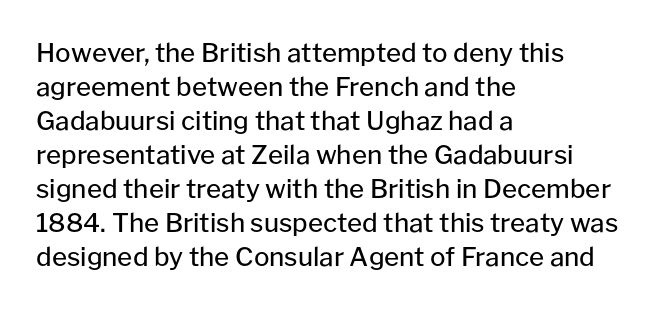
Descenders are the only things crossing below the line. All the whitespace from short lines collects on the right. Characters remain perfectly vertical along every line. The letters sit at their default tracking, neither squeezed nor spread.
